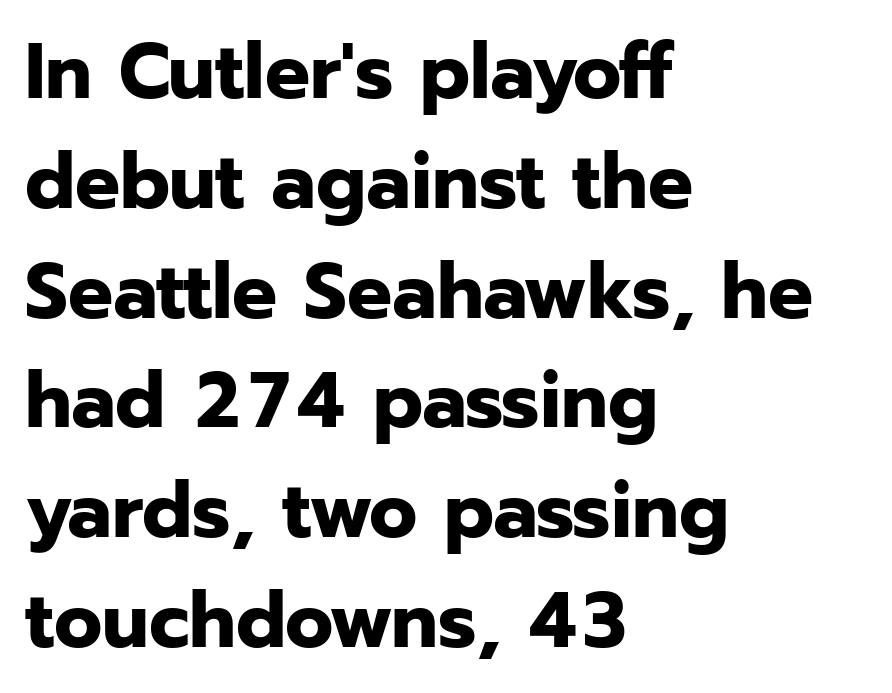
Here the glyphs are tracked normally, forming tight word shapes. The rendering uses natural spacing where letterforms have individual widths. The rendering shows plain stroke endings on the letterforms — a sans-serif design. Each glyph is drawn with heavy, bold strokes. The area under the type is left untouched.
